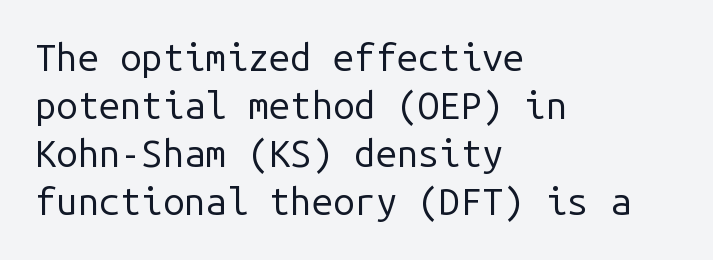
The image shows 38 px regular-weight sans-serif type, upright, monospaced; set left-aligned, normal line spacing (1.26x), normal letter spacing, not underlined; low stroke contrast and a medium x-height.
